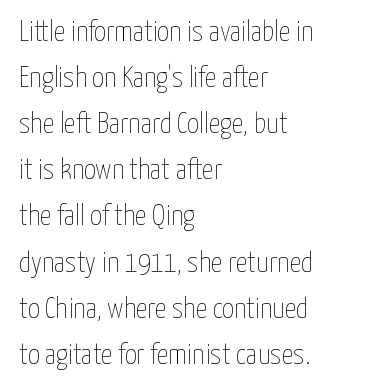
The image shows 29 px thin, condensed type, upright; set left-aligned, normal line spacing (1.59x), normal letter spacing, not underlined; low stroke contrast and a medium x-height.
